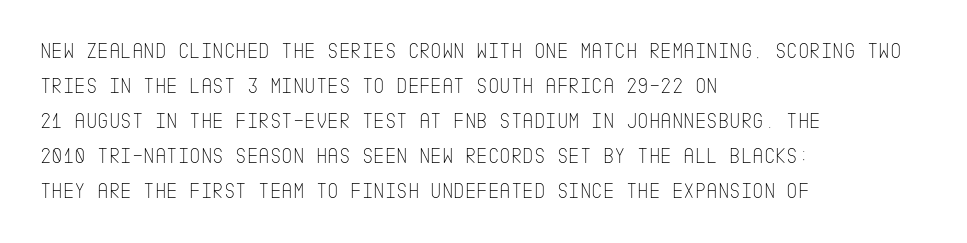
The image shows 22 px text type, upright; set left-aligned, normal line spacing (1.59x), normal letter spacing, not underlined.
